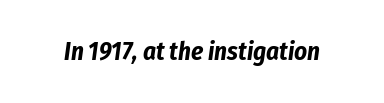
A typesetter would mark this as italic. In terms of letterspacing, this is plain default setting. Heavy, bold letterforms. Honestly, there is no underline to notice here at all.
